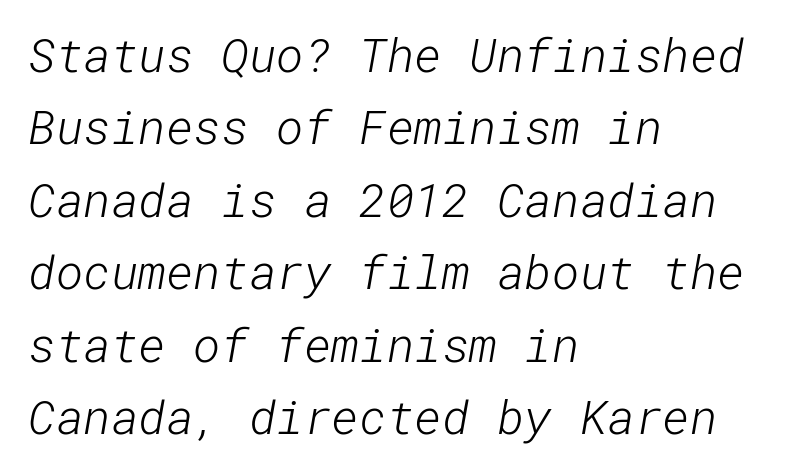
Does the leading feel generous? No, just average. Weight: regular or lighter. This sample is left-justified, so line endings fall wherever the words run out. Students, note that the glyphs here touch the page at normal intervals. The words here are not underlined.
